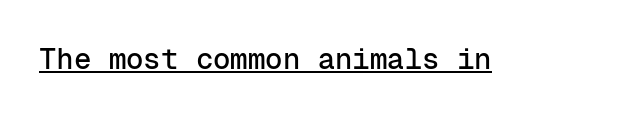
The image shows 29 px sans-serif type, upright, monospaced; set normal letter spacing, underlined; low stroke contrast and a medium x-height.
